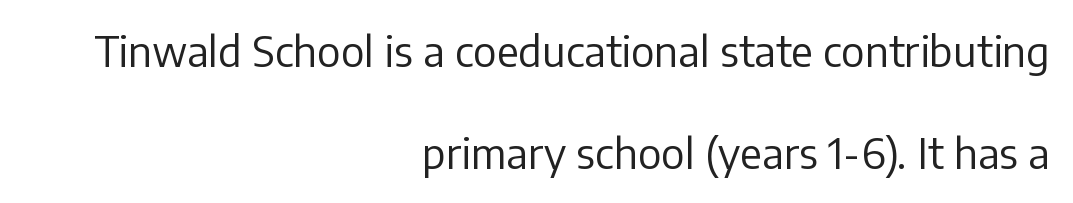
Q: Is the text bold? A: No.
Q: Is the text italic (slanted)? A: No, it is upright.
Q: Is the typeface a serif or a sans-serif typeface? A: Sans-serif.
Q: Is the text underlined? A: No.
Q: How is the paragraph aligned? A: Right-aligned.
Q: Is the spacing between letters normal or unusually wide? A: Normal.
Q: Is the spacing between lines tight, normal or loose? A: Loose.
Q: Width (condensed, normal, or wide)? A: Normal.
Q: Stroke contrast? A: Low.
Q: x-height? A: Medium.
Q: Monospaced? A: No.
